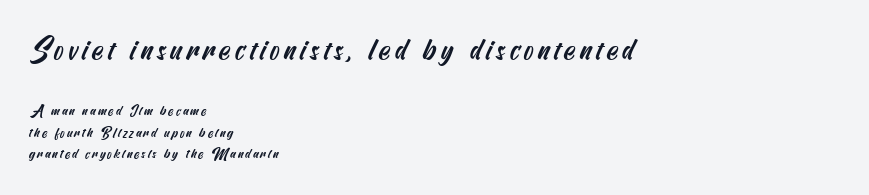
{"serif": "no", "width": "condensed", "stroke_contrast": "medium", "x_height": "small", "underline": "no", "align": "left", "line_spacing": "normal", "line_spacing_ratio": 1.56, "larger_block": "first", "size_ratio": 2.14, "glyph_px": 30}
